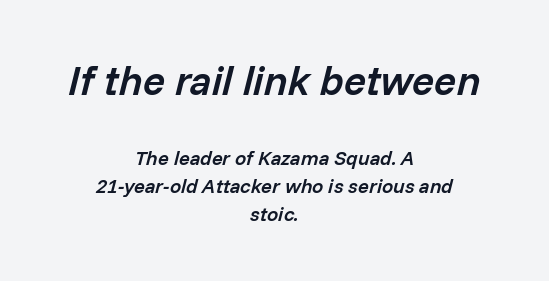
Q: Is the text bold? A: Semi-bold.
Q: Is the text italic (slanted)? A: Yes, it leans right by about 14 degrees.
Q: Is the text underlined? A: No.
Q: How is the paragraph aligned? A: Centered.
Q: Is the spacing between letters normal or unusually wide? A: Normal.
Q: Is the spacing between lines tight, normal or loose? A: Normal.
Q: Which block of text is set in a larger size, the first (top) or the second (bottom)? A: The first (top) one.
Q: Width (condensed, normal, or wide)? A: Normal.
Q: Stroke contrast? A: Low.
Q: x-height? A: Medium.
Q: Monospaced? A: No.
